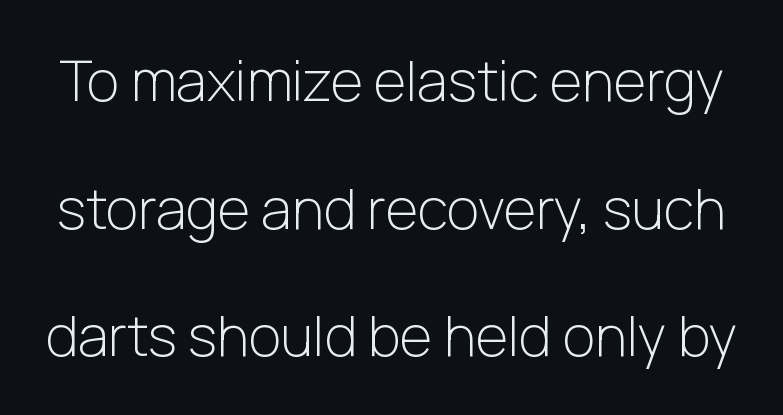
Standard letterfit; no display-style spreading of the glyphs. The letters stand straight up with perfectly vertical stems. The passage shown is not underscored anywhere. Ink coverage per letter is moderate at most. Character widths vary here, with narrow letters taking less room than wide ones.
